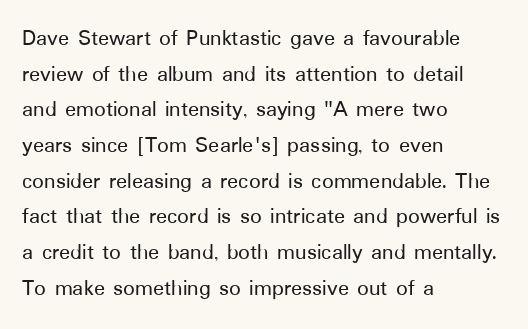
The image shows 23 px text type, upright; set left-aligned, normal line spacing (1.55x), normal letter spacing, not underlined.
